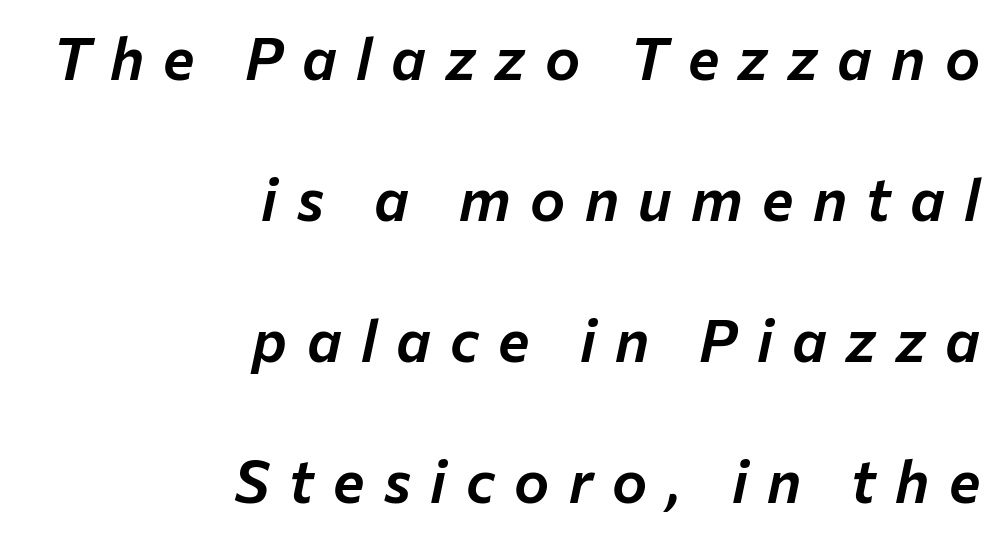
These lines were composed using italics. The area under the type is left untouched. Glyph-to-glyph distance is far greater than everyday printed text. All the whitespace from short lines collects on the left.
